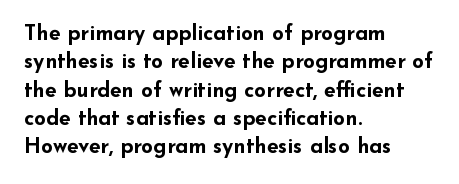
Q: Is the text bold? A: Yes.
Q: Is the text italic (slanted)? A: No, it is upright.
Q: Is the text underlined? A: No.
Q: How is the paragraph aligned? A: Left-aligned.
Q: Is the spacing between letters normal or unusually wide? A: Normal.
Q: Is the spacing between lines tight, normal or loose? A: Normal.
